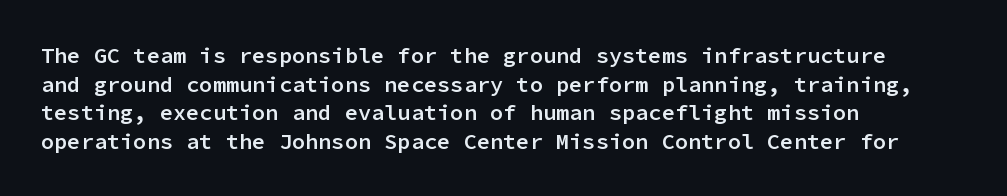
The image shows 22 px text type, upright; set left-aligned, normal line spacing (1.3x), normal letter spacing, not underlined.
